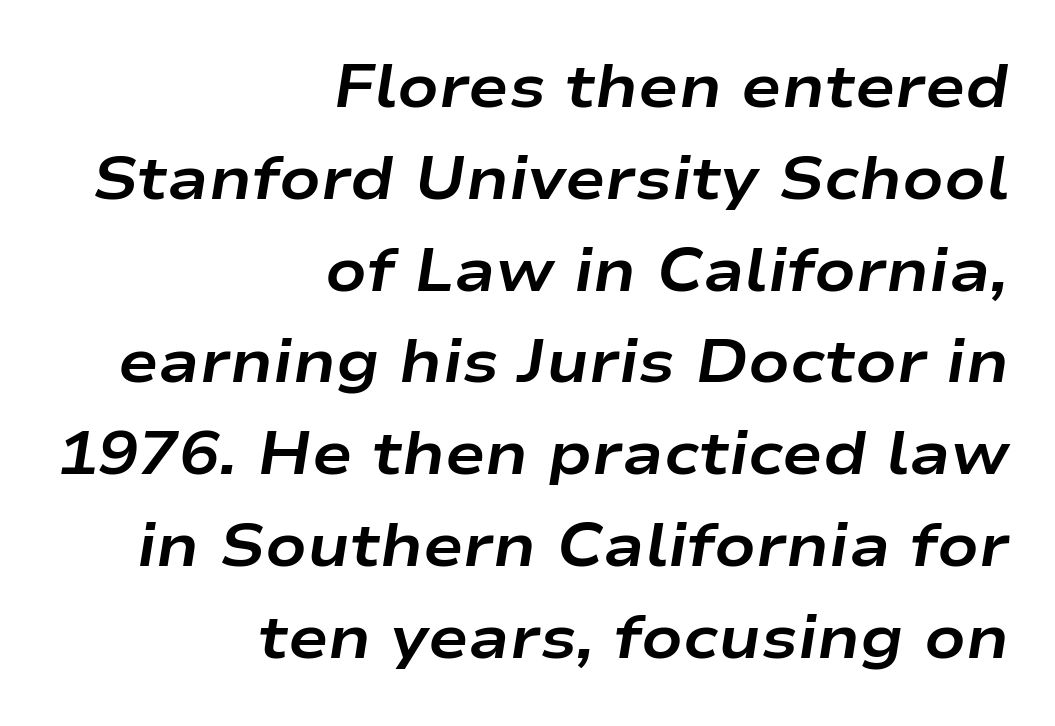
Q: Is the text bold? A: Yes.
Q: Is the text italic (slanted)? A: Yes, it leans right by about 9 degrees.
Q: Is the text underlined? A: No.
Q: How is the paragraph aligned? A: Right-aligned.
Q: Is the spacing between letters normal or unusually wide? A: Normal.
Q: Is the spacing between lines tight, normal or loose? A: Normal.
Q: Width (condensed, normal, or wide)? A: Wide.
Q: Stroke contrast? A: Low.
Q: x-height? A: Medium.
Q: Monospaced? A: No.
